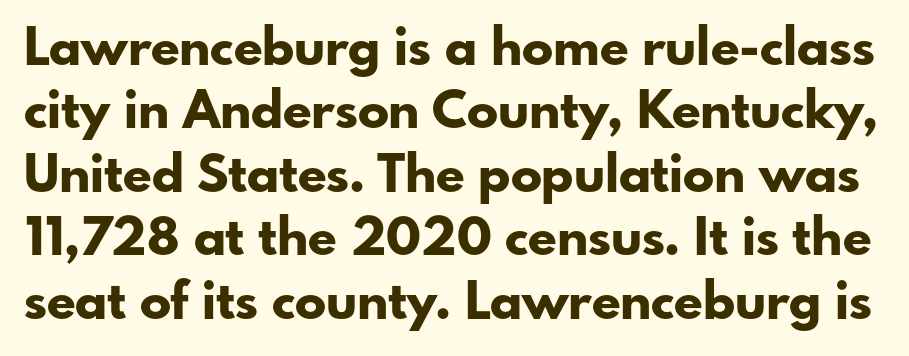
This sample uses plain, unmodified letter spacing. Vertical strokes here are truly vertical. Just letters on the line, the space beneath them empty. The characters look thick and weighty, a clear bold. Unlike a traditional serif, this face leaves its strokes unadorned.
